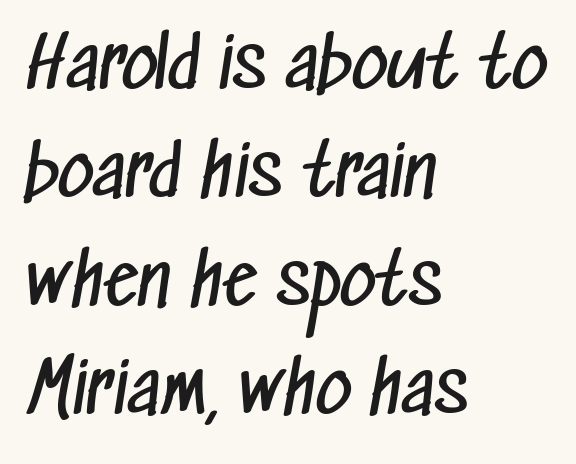
Successive baselines arrive at the customary interval. Between one letter and the next there's only the usual sliver of space. Bold? No — there's no thickening of the strokes. Think of a printed novel: that variable character pitch is what you see here. Where is the straight margin? On the left. No feet cap the strokes, marking this as sans-serif type.
